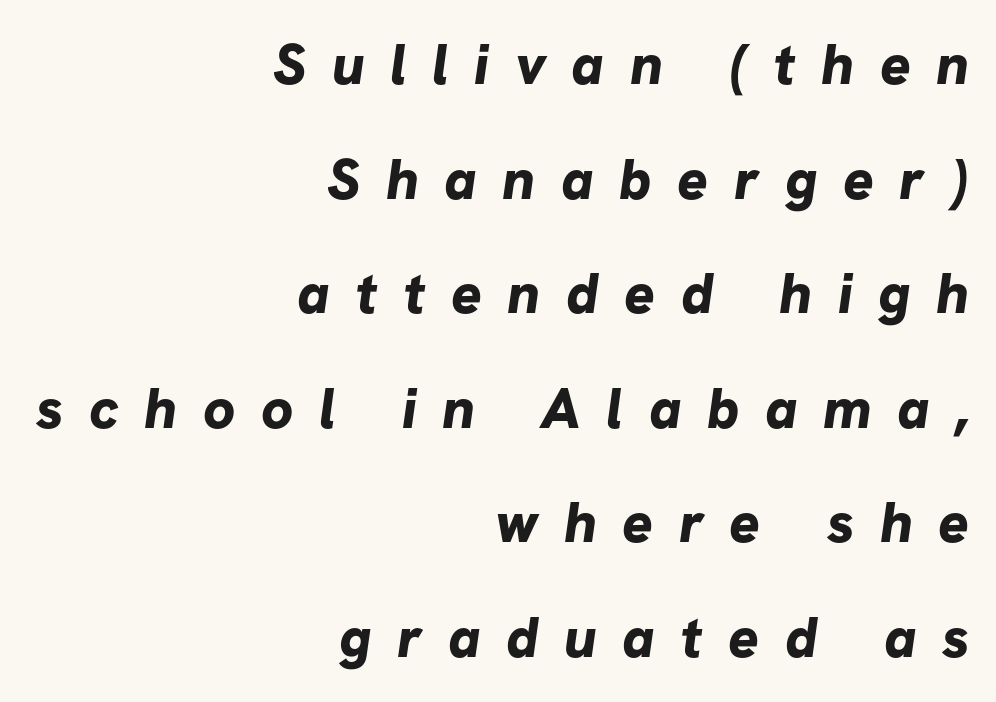
{"serif": "no", "bold": "yes", "weight": "bold", "width": "normal", "stroke_contrast": "low", "x_height": "medium", "monospaced": "no", "underline": "no", "align": "right", "line_spacing": "loose", "line_spacing_ratio": 2.01, "letter_spacing": "wide", "letter_spacing_em": 0.45, "glyph_px": 57}
